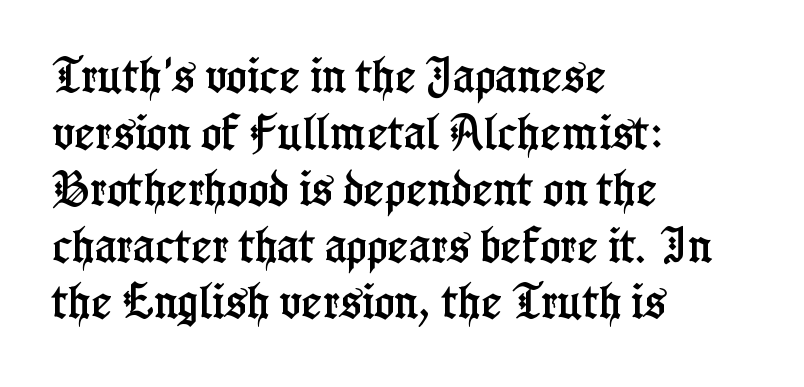
Alignment: flush left. Think of a printed novel: that variable character pitch is what you see here. The typography opts for an upright posture over an oblique one. Between one letter and the next there's only the usual sliver of space.
